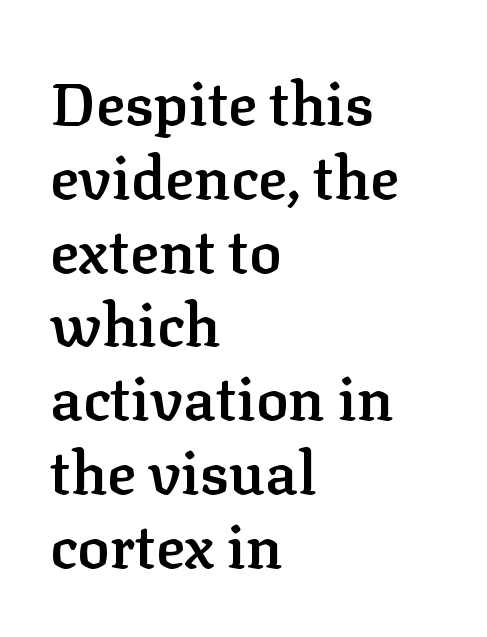
Q: Is the text bold? A: Semi-bold.
Q: Is the text italic (slanted)? A: No, it is upright.
Q: Is the typeface a serif or a sans-serif typeface? A: Serif.
Q: Is the text underlined? A: No.
Q: How is the paragraph aligned? A: Left-aligned.
Q: Is the spacing between letters normal or unusually wide? A: Normal.
Q: Width (condensed, normal, or wide)? A: Normal.
Q: Stroke contrast? A: Low.
Q: x-height? A: Medium.
Q: Monospaced? A: No.
